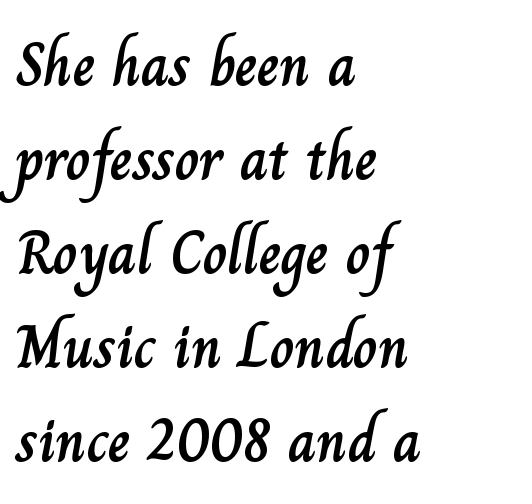
{"width": "normal", "stroke_contrast": "low", "x_height": "small", "monospaced": "no", "underline": "no", "align": "left", "line_spacing": "normal", "line_spacing_ratio": 1.54, "letter_spacing": "normal", "letter_spacing_em": 0.0, "glyph_px": 61}
